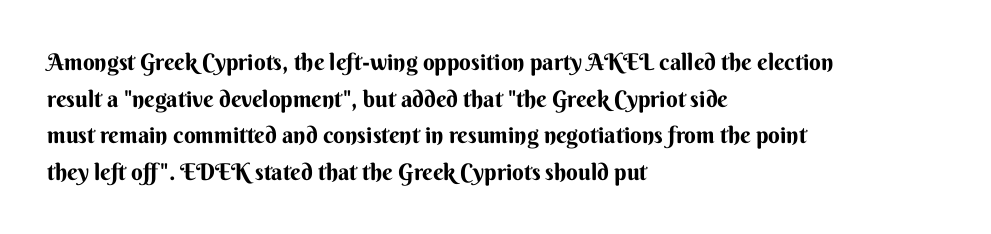
{"italic": "no", "bold": "yes", "underline": "no", "align": "left", "line_spacing": "normal", "line_spacing_ratio": 1.59, "letter_spacing": "normal", "letter_spacing_em": 0.0, "glyph_px": 23}
